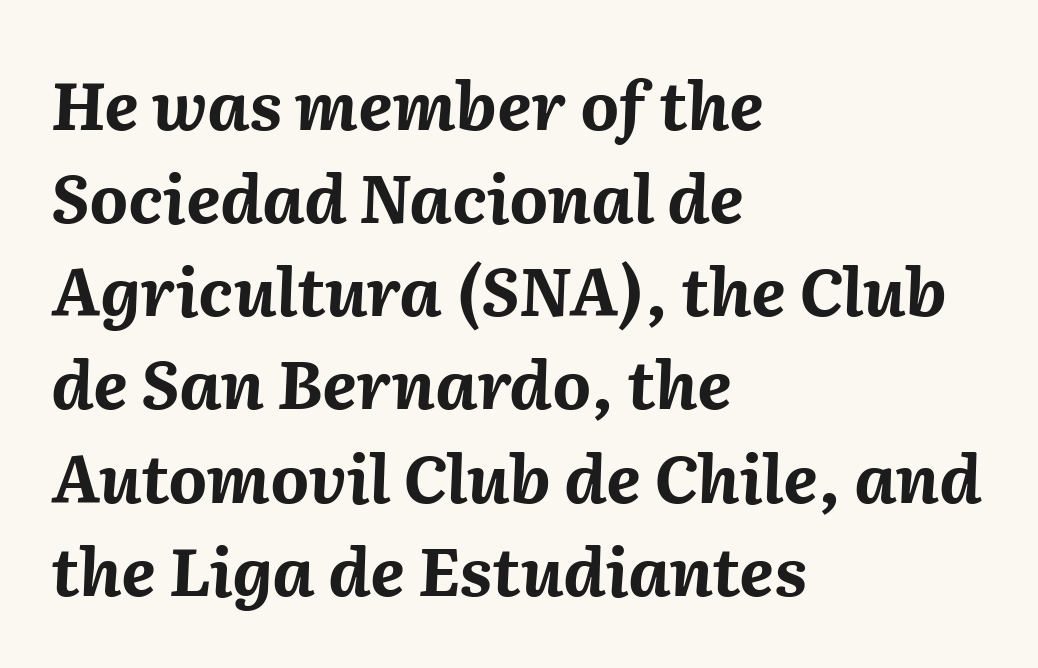
In CSS terms this would be text-align: left. Character widths vary here, with narrow letters taking less room than wide ones. Glance below the letters and you will spot only blank space. The horizontal fit of the characters is conventional and even. The specimen reads as italic at a glance. The line-height multiplier appears to be the usual default.
